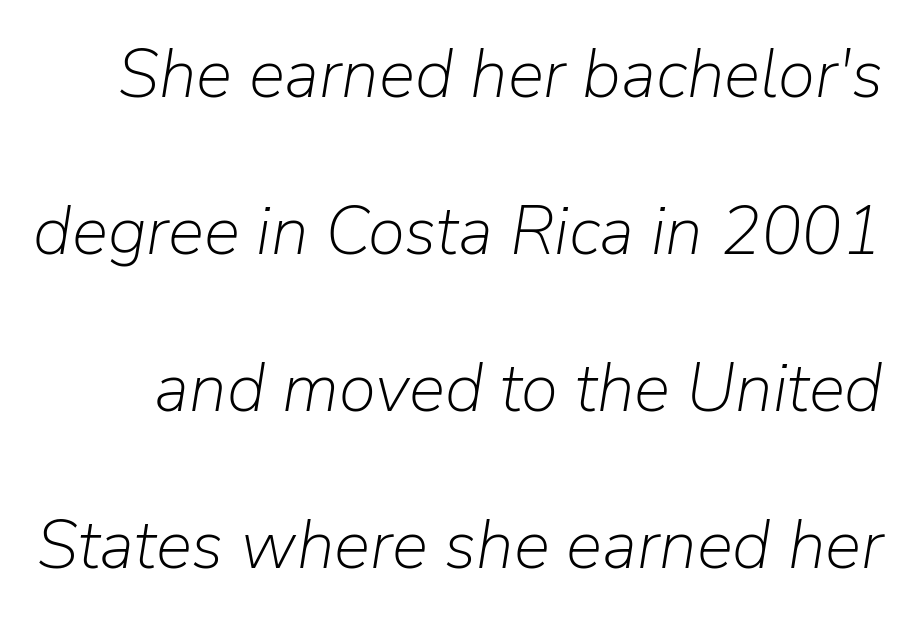
Q: Is the text bold? A: No.
Q: Is the text italic (slanted)? A: Yes, it leans right by about 9 degrees.
Q: Is the text underlined? A: No.
Q: Is the spacing between letters normal or unusually wide? A: Normal.
Q: Is the spacing between lines tight, normal or loose? A: Loose.
Q: Width (condensed, normal, or wide)? A: Normal.
Q: Stroke contrast? A: Low.
Q: x-height? A: Medium.
Q: Monospaced? A: No.
